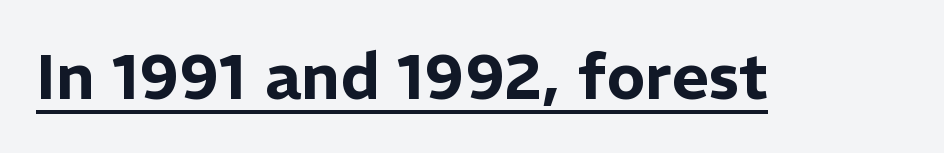
The image shows 64 px sans-serif type, upright; set normal letter spacing, underlined; low stroke contrast and a medium x-height.
